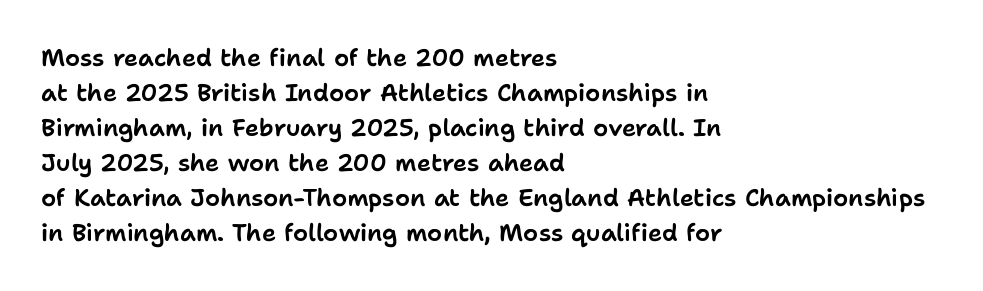
The image shows 24 px text type, upright; set left-aligned, normal line spacing (1.46x), normal letter spacing, not underlined.
